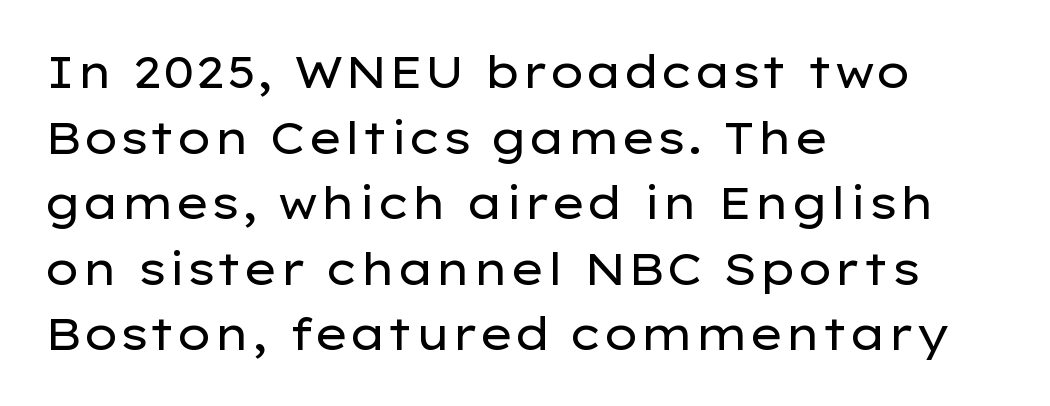
{"serif": "no", "italic": "no", "bold": "no", "weight": "regular", "width": "wide", "stroke_contrast": "low", "x_height": "medium", "monospaced": "no", "underline": "no", "align": "left", "line_spacing": "normal", "line_spacing_ratio": 1.49, "letter_spacing": "normal", "letter_spacing_em": 0.0, "glyph_px": 44}
